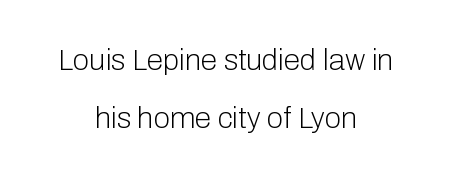
The string is rendered with underlining switched off. The typeface chosen for these lines omits serifs. Compared with a flush-left layout, this one balances lines on the center instead. Words appear dense and cohesive because spacing is normal. The line-height multiplier appears high, well above default. Vertical strokes here are truly vertical.
